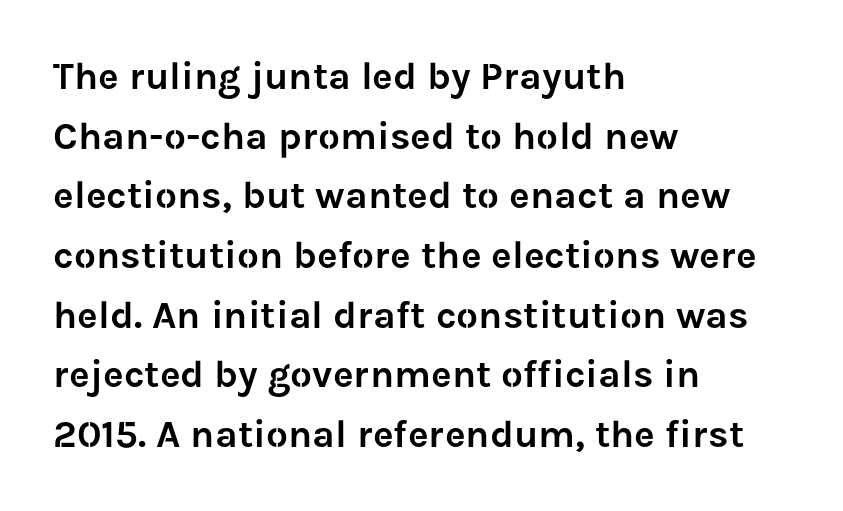
Q: Is the text italic (slanted)? A: No, it is upright.
Q: Is the typeface a serif or a sans-serif typeface? A: Sans-serif.
Q: Is the text underlined? A: No.
Q: How is the paragraph aligned? A: Left-aligned.
Q: Is the spacing between letters normal or unusually wide? A: Normal.
Q: Is the spacing between lines tight, normal or loose? A: Normal.
Q: Width (condensed, normal, or wide)? A: Normal.
Q: Stroke contrast? A: Low.
Q: x-height? A: Medium.
Q: Monospaced? A: No.
